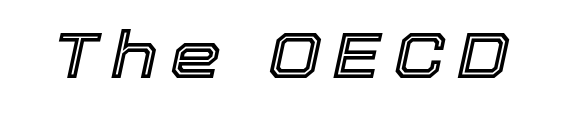
Q: Is the text italic (slanted)? A: Yes, it leans right by about 12 degrees.
Q: Is the text underlined? A: No.
Q: Width (condensed, normal, or wide)? A: Normal.
Q: x-height? A: Medium.
Q: Monospaced? A: No.
